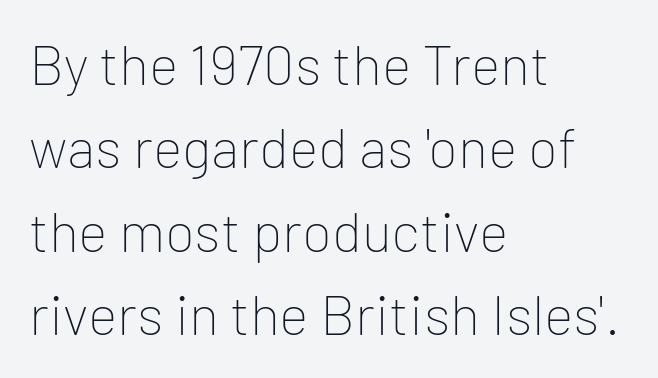
The image shows 56 px thin sans-serif type, upright; set left-aligned, normal line spacing (1.49x), normal letter spacing, not underlined; low stroke contrast and a medium x-height.
